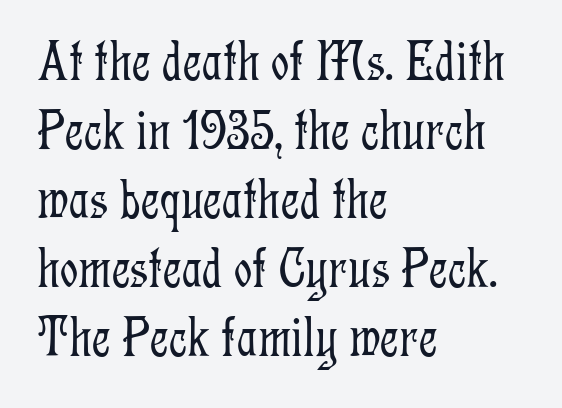
Q: Is the text bold? A: No.
Q: Is the text italic (slanted)? A: No, it is upright.
Q: Is the typeface a serif or a sans-serif typeface? A: Serif.
Q: Is the text underlined? A: No.
Q: How is the paragraph aligned? A: Left-aligned.
Q: Is the spacing between letters normal or unusually wide? A: Normal.
Q: Width (condensed, normal, or wide)? A: Condensed.
Q: Stroke contrast? A: Low.
Q: x-height? A: Medium.
Q: Monospaced? A: No.
